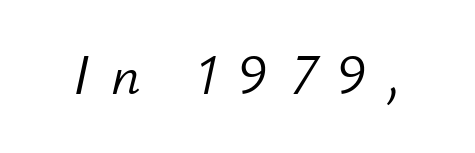
A bare baseline throughout the passage. Each letter keeps its own natural width here, so spacing adapts to shape. A quiet, ordinary-to-light weight characterises the typeface. Between one letter and the next there's a generous, obvious gap. Would a proofreader flag this as italicized? Yes.
